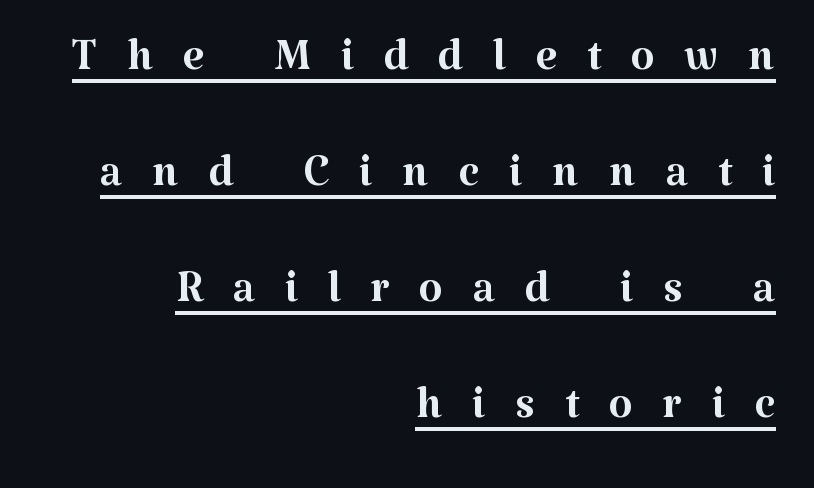
{"serif": "yes", "italic": "no", "bold": "no", "weight": "regular", "width": "normal", "stroke_contrast": "medium", "x_height": "medium", "monospaced": "no", "underline": "yes", "align": "right", "line_spacing": "loose", "line_spacing_ratio": 1.9, "letter_spacing": "wide", "letter_spacing_em": 0.49, "glyph_px": 61}
